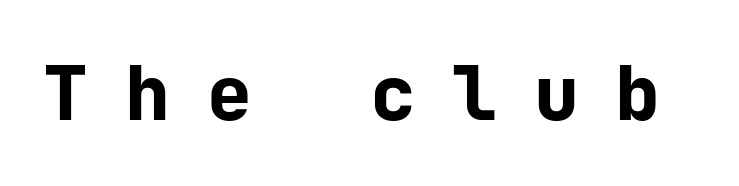
Strong, thick strokes mark this as bold type. Examine the stroke ends and you'll find no serifs. The horizontal fit of the characters is loose and conspicuously gappy. A bare baseline throughout the passage. Do the letters lean? They stand straight.
